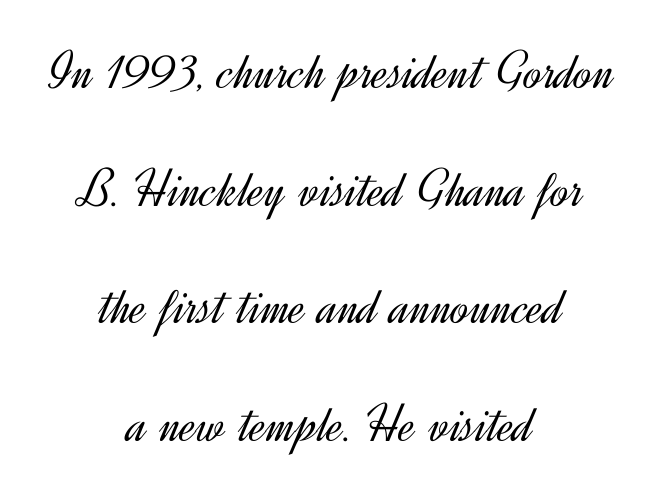
The image shows 55 px light sans-serif type; set centered, loose line spacing (2.14x), normal letter spacing, not underlined; a small x-height.
